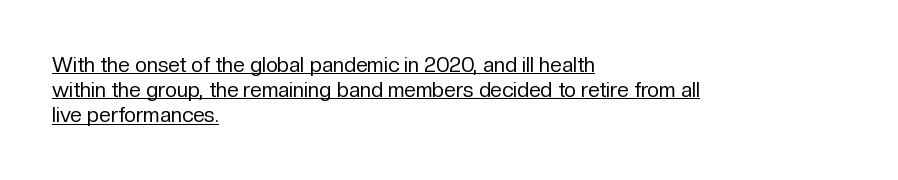
Q: Is the text bold? A: No.
Q: Is the text italic (slanted)? A: No, it is upright.
Q: Is the text underlined? A: Yes.
Q: How is the paragraph aligned? A: Left-aligned.
Q: Is the spacing between letters normal or unusually wide? A: Normal.
